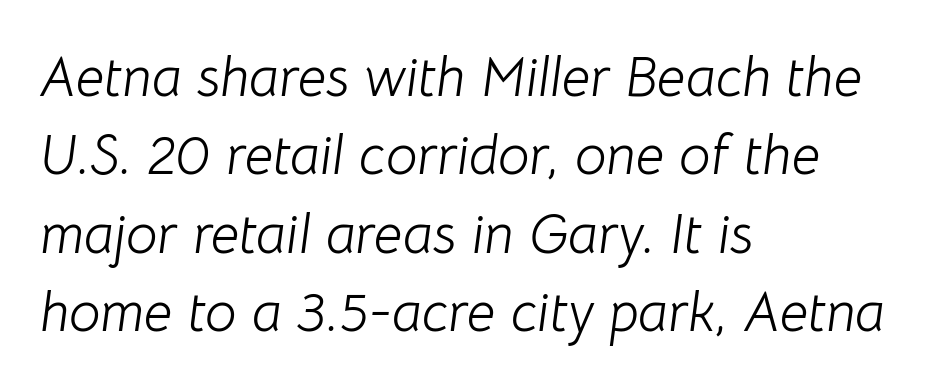
Style check: oblique. Note the varied advance widths — an 'i' is clearly narrower than an 'm'. Notice how descenders clear the ascenders below comfortably — that's standard leading. Caption: face not bold, strokes unweighted.
